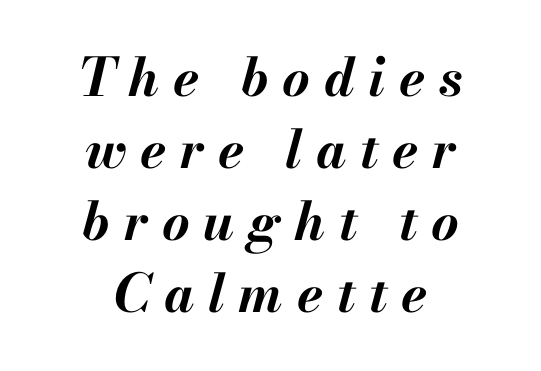
The baseline area is clear. The leading is moderate, giving the passage an even texture. Alignment: centered. Would a proofreader flag this as italicized? Yes. Spacing verdict: proportional, widths tailored to each character.
